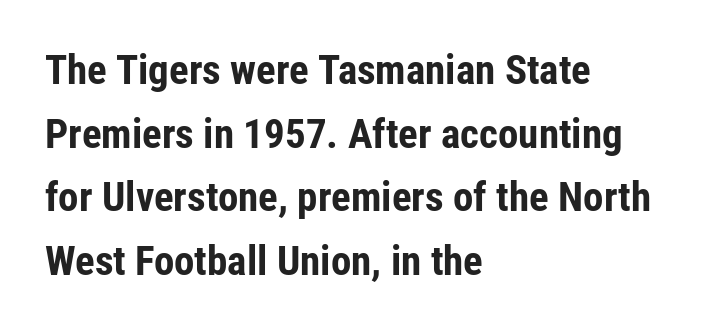
The image shows 41 px bold, condensed sans-serif type, upright; set left-aligned, normal line spacing (1.55x), normal letter spacing, not underlined; low stroke contrast and a medium x-height.
